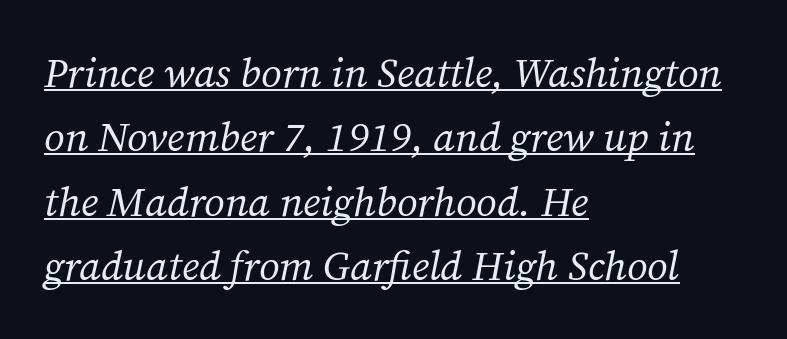
A serif font was chosen for this passage. Yep, that's italic — everything's leaning. Regular leading. No extra tracking has been applied to these lines. In designer terms, the underline attribute is active on this setting. Layout note: lines flush left.
